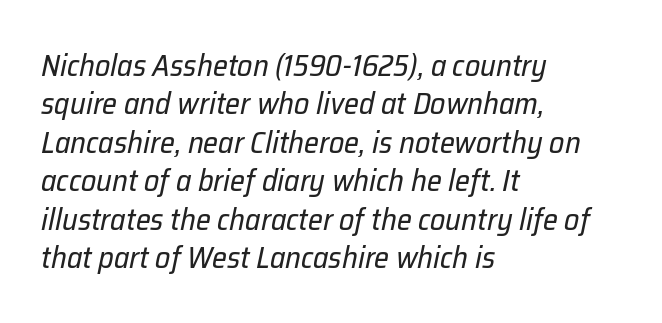
{"italic": "yes", "lean": "right", "slant_degrees": 12, "bold": "no", "weight": "regular", "width": "normal", "stroke_contrast": "low", "x_height": "medium", "monospaced": "no", "underline": "no", "align": "left", "line_spacing": "normal", "line_spacing_ratio": 1.28, "letter_spacing": "normal", "letter_spacing_em": 0.0, "glyph_px": 30}
